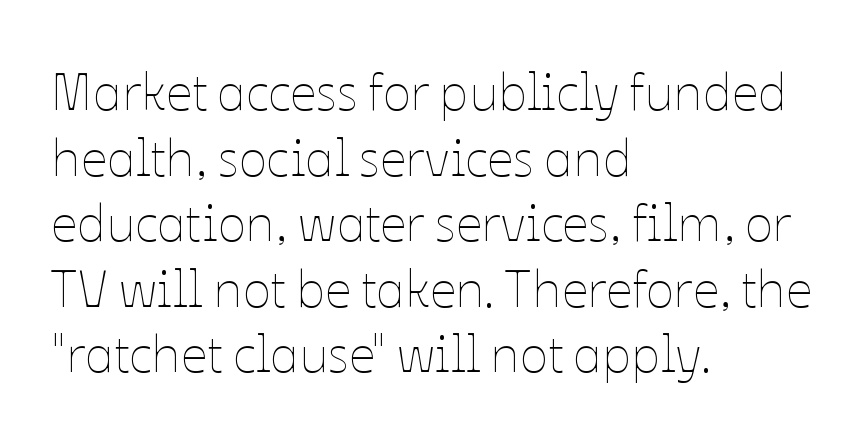
The image shows 52 px thin type, upright; set left-aligned, normal line spacing (1.26x), normal letter spacing, not underlined; low stroke contrast and a medium x-height.
